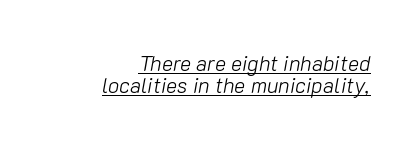
Stem width sits at or under what a default text font uses. Is the block centered? No — it sits flush against the right margin. Short note: letters normally spaced. Summary of vertical rhythm: compact, with narrow interline spacing. Every word sits above its own underline. Quick note: italic.
